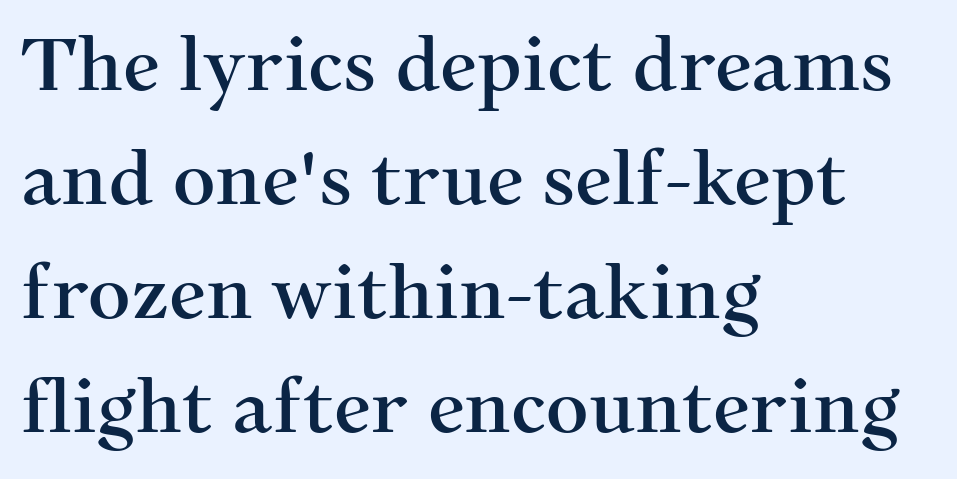
{"serif": "yes", "italic": "no", "width": "normal", "stroke_contrast": "medium", "x_height": "medium", "monospaced": "no", "underline": "no", "align": "left", "line_spacing": "normal", "line_spacing_ratio": 1.54, "letter_spacing": "normal", "letter_spacing_em": 0.0, "glyph_px": 74}
